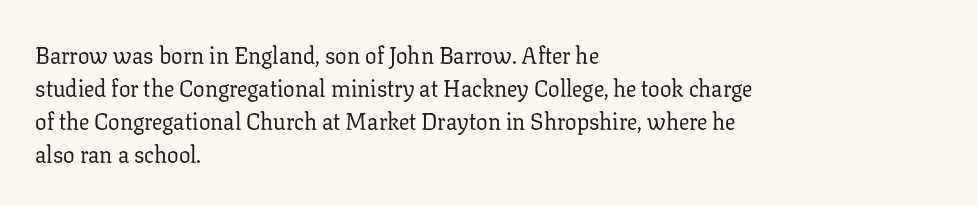
The image shows 23 px text type, upright; set left-aligned, normal line spacing (1.43x), normal letter spacing, not underlined.
